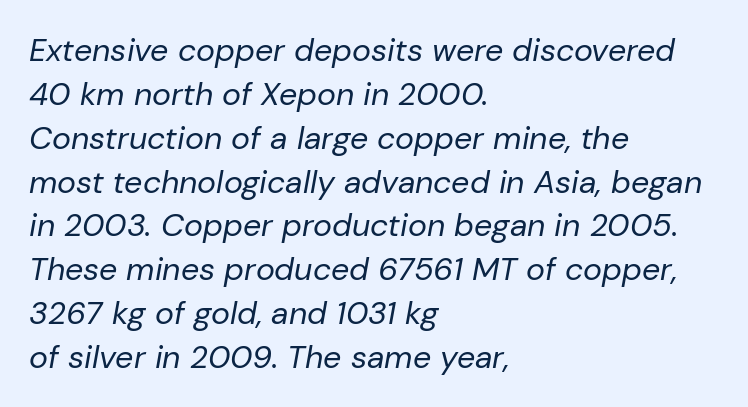
{"italic": "yes", "lean": "right", "slant_degrees": 10, "bold": "no", "weight": "regular", "width": "normal", "stroke_contrast": "low", "x_height": "medium", "monospaced": "no", "underline": "no", "align": "left", "line_spacing": "normal", "line_spacing_ratio": 1.37, "letter_spacing": "normal", "letter_spacing_em": 0.0, "glyph_px": 32}
